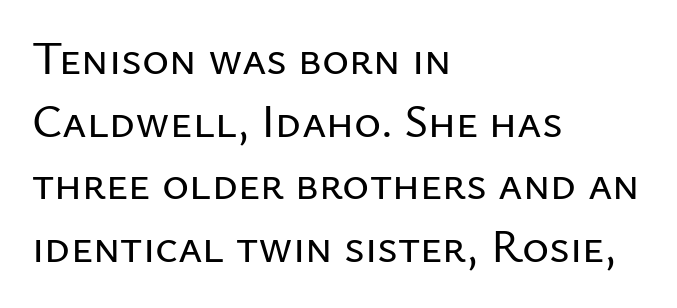
Nothing unusual about the tracking: characters are spaced as the font intends. In terms of leading, this rendering sits right in the middle. The passage shown is typed in a proportional face where columns would drift. When letters stand straight like this, we call the style roman or upright. Leftover space on each line is placed entirely after the last word. Underlining? Definitely not there.
